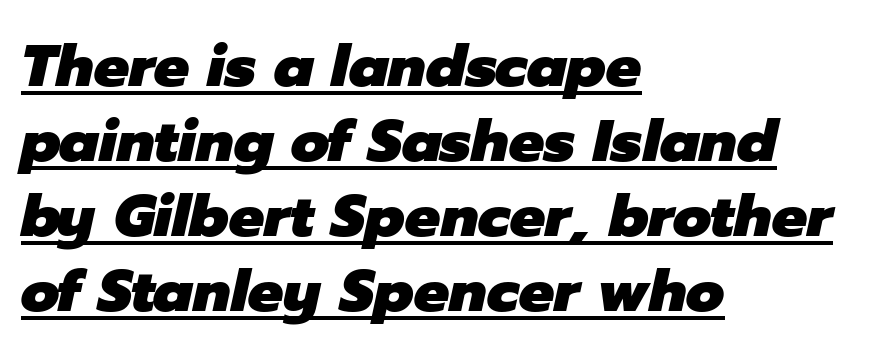
Q: Is the text bold? A: Yes.
Q: Is the text italic (slanted)? A: Yes, it leans right by about 12 degrees.
Q: Is the text underlined? A: Yes.
Q: How is the paragraph aligned? A: Left-aligned.
Q: Is the spacing between letters normal or unusually wide? A: Normal.
Q: Is the spacing between lines tight, normal or loose? A: Normal.
Q: Width (condensed, normal, or wide)? A: Normal.
Q: Stroke contrast? A: Low.
Q: x-height? A: Medium.
Q: Monospaced? A: No.
